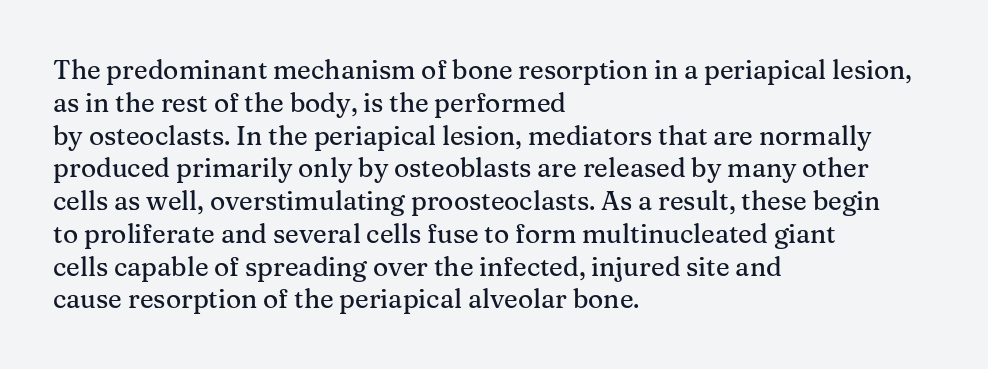
The image shows 26 px text type, upright; set left-aligned, normal line spacing (1.26x), normal letter spacing, not underlined.
